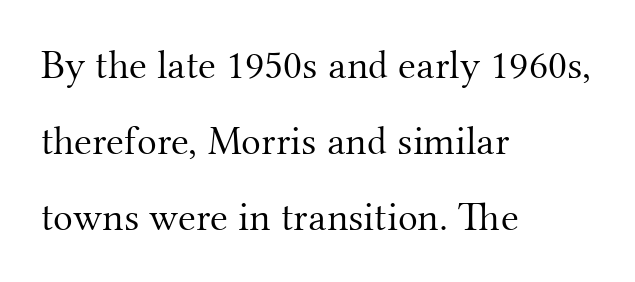
Q: Is the text bold? A: No.
Q: Is the text italic (slanted)? A: No, it is upright.
Q: Is the typeface a serif or a sans-serif typeface? A: Serif.
Q: Is the text underlined? A: No.
Q: How is the paragraph aligned? A: Left-aligned.
Q: Is the spacing between letters normal or unusually wide? A: Normal.
Q: Width (condensed, normal, or wide)? A: Normal.
Q: Stroke contrast? A: Medium.
Q: x-height? A: Small.
Q: Monospaced? A: No.
